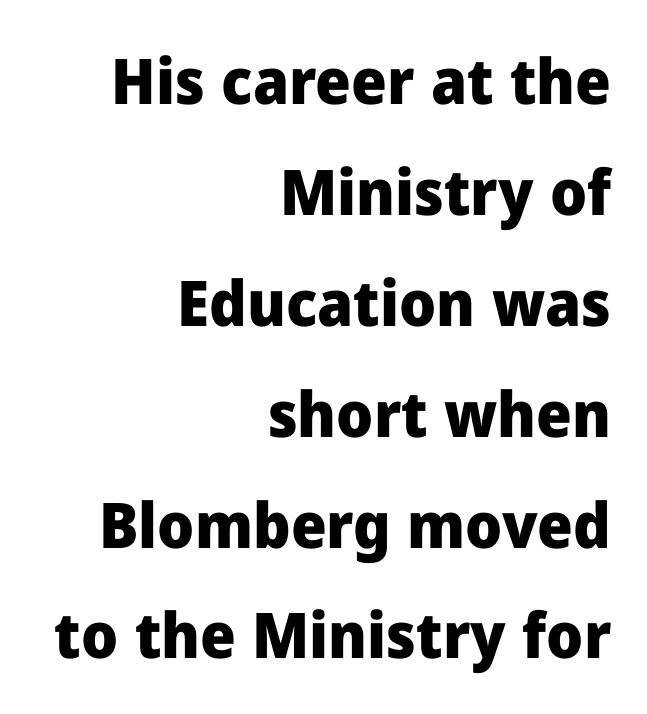
{"serif": "no", "italic": "no", "bold": "yes", "weight": "heavy", "width": "normal", "stroke_contrast": "low", "x_height": "medium", "monospaced": "no", "underline": "no", "align": "right", "line_spacing_ratio": 1.76, "letter_spacing": "normal", "letter_spacing_em": 0.0, "glyph_px": 63}
